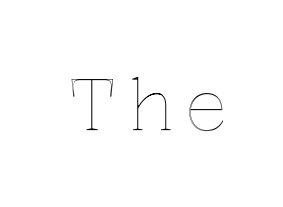
The image shows 71 px text type, upright; set not underlined; a medium x-height.
